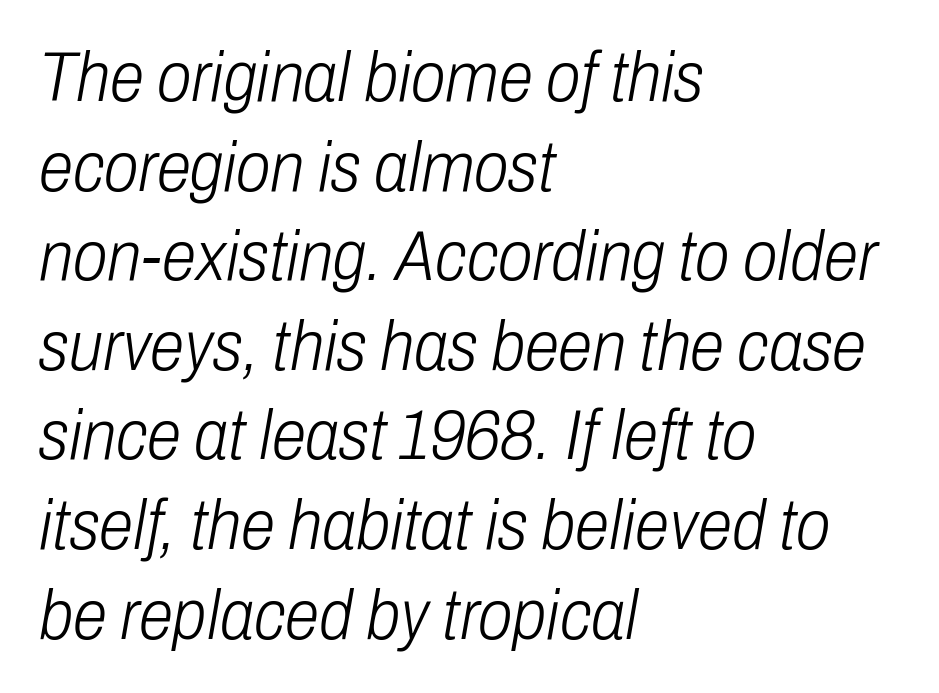
The lines are quadded left. Do the characters align in a grid? No, the font is proportional. In terms of leading, this rendering sits right in the middle. Observe the lean: these are italic letterforms.
